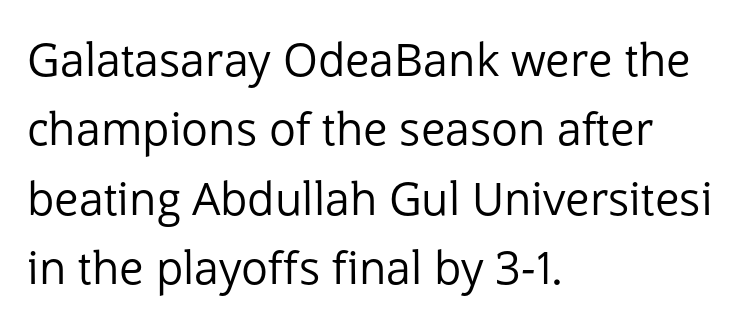
The image shows 45 px regular-weight sans-serif type, upright; set left-aligned, normal line spacing (1.54x), normal letter spacing, not underlined; low stroke contrast and a medium x-height.
